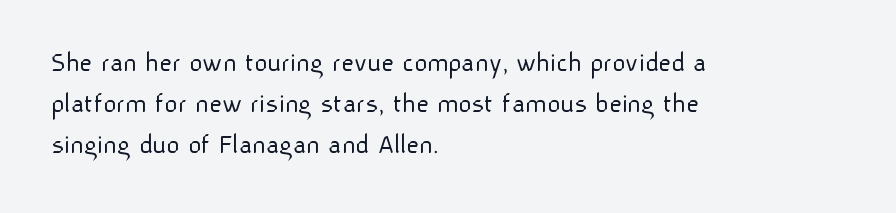
Q: Is the text bold? A: No.
Q: Is the text italic (slanted)? A: No, it is upright.
Q: Is the typeface a serif or a sans-serif typeface? A: Sans-serif.
Q: Is the text underlined? A: No.
Q: How is the paragraph aligned? A: Left-aligned.
Q: Is the spacing between letters normal or unusually wide? A: Normal.
Q: Is the spacing between lines tight, normal or loose? A: Normal.
Q: Width (condensed, normal, or wide)? A: Normal.
Q: Stroke contrast? A: Low.
Q: x-height? A: Medium.
Q: Monospaced? A: No.
